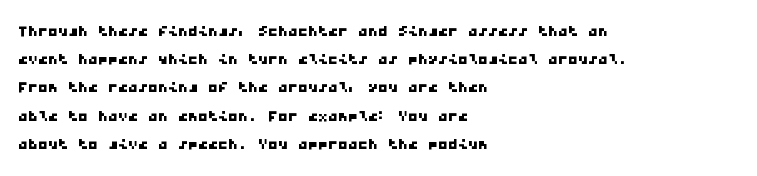
{"underline": "no", "align": "left", "line_spacing": "normal", "line_spacing_ratio": 1.41, "letter_spacing": "normal", "letter_spacing_em": 0.0, "glyph_px": 20}
